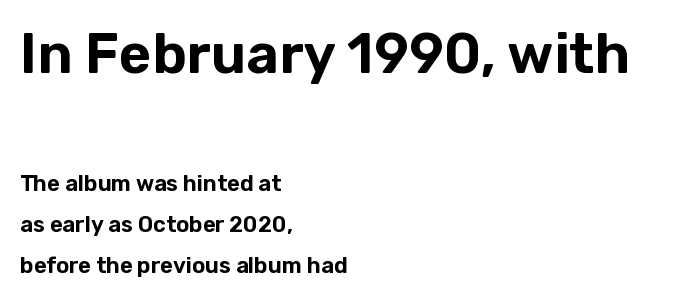
Q: Is the text italic (slanted)? A: No, it is upright.
Q: Is the typeface a serif or a sans-serif typeface? A: Sans-serif.
Q: Is the text underlined? A: No.
Q: How is the paragraph aligned? A: Left-aligned.
Q: Is the spacing between letters normal or unusually wide? A: Normal.
Q: Which block of text is set in a larger size, the first (top) or the second (bottom)? A: The first (top) one.
Q: Width (condensed, normal, or wide)? A: Normal.
Q: Stroke contrast? A: Low.
Q: x-height? A: Medium.
Q: Monospaced? A: No.
